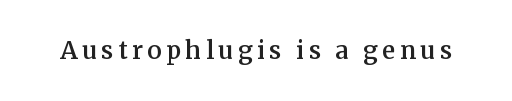
The image shows 24 px text type, upright; set not underlined.
